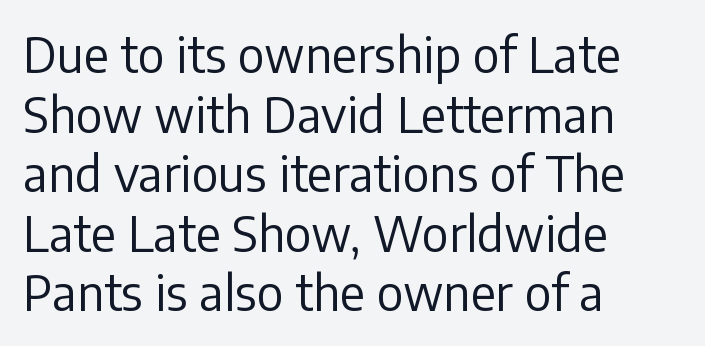
{"serif": "no", "italic": "no", "bold": "no", "weight": "regular", "width": "normal", "stroke_contrast": "low", "x_height": "medium", "monospaced": "no", "underline": "no", "align": "left", "line_spacing_ratio": 1.24, "letter_spacing": "normal", "letter_spacing_em": 0.0, "glyph_px": 48}
